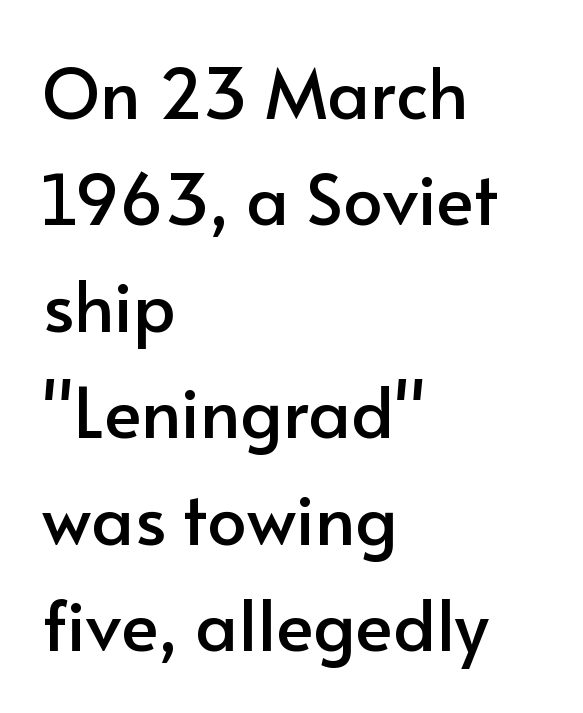
{"serif": "no", "italic": "no", "width": "normal", "stroke_contrast": "low", "x_height": "small", "monospaced": "no", "underline": "no", "align": "left", "line_spacing": "normal", "line_spacing_ratio": 1.52, "letter_spacing": "normal", "letter_spacing_em": 0.0, "glyph_px": 70}
